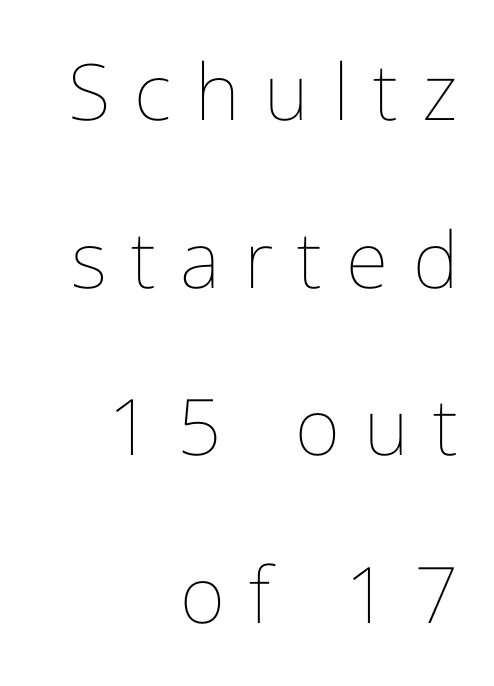
{"italic": "no", "bold": "no", "weight": "thin", "width": "normal", "stroke_contrast": "low", "x_height": "medium", "monospaced": "no", "underline": "no", "align": "right", "line_spacing": "loose", "line_spacing_ratio": 2.15, "letter_spacing": "wide", "letter_spacing_em": 0.31, "glyph_px": 78}
